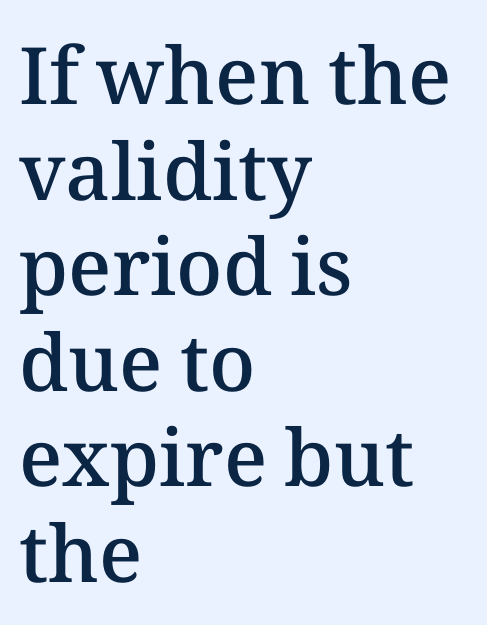
Q: Is the text bold? A: Semi-bold.
Q: Is the text italic (slanted)? A: No, it is upright.
Q: Is the text underlined? A: No.
Q: How is the paragraph aligned? A: Left-aligned.
Q: Is the spacing between letters normal or unusually wide? A: Normal.
Q: Width (condensed, normal, or wide)? A: Normal.
Q: Stroke contrast? A: Medium.
Q: x-height? A: Medium.
Q: Monospaced? A: No.
